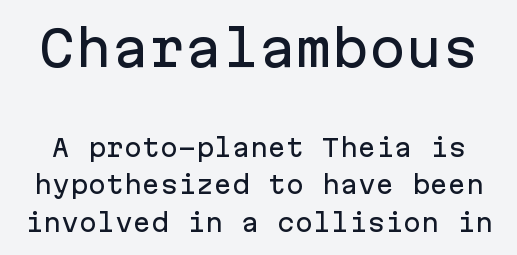
{"serif": "no", "italic": "no", "width": "normal", "stroke_contrast": "low", "x_height": "medium", "monospaced": "yes", "underline": "no", "line_spacing": "normal", "line_spacing_ratio": 1.55, "letter_spacing": "normal", "letter_spacing_em": 0.0, "larger_block": "first", "size_ratio": 2.04, "glyph_px": 49}
